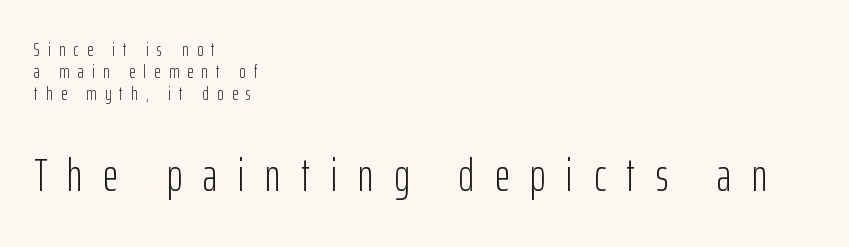
Q: Is the text bold? A: No.
Q: Is the text italic (slanted)? A: No, it is upright.
Q: Is the typeface a serif or a sans-serif typeface? A: Sans-serif.
Q: Is the text underlined? A: No.
Q: How is the paragraph aligned? A: Left-aligned.
Q: Is the spacing between letters normal or unusually wide? A: Unusually wide.
Q: Is the spacing between lines tight, normal or loose? A: Tight.
Q: Which block of text is set in a larger size, the first (top) or the second (bottom)? A: The second (bottom) one.
Q: Width (condensed, normal, or wide)? A: Condensed.
Q: Stroke contrast? A: Low.
Q: x-height? A: Medium.
Q: Monospaced? A: No.
